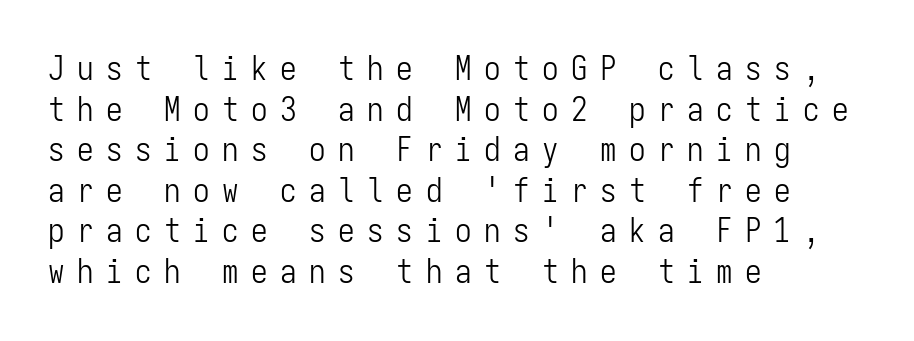
A classic flush-left, rag-right setting is used for this passage. Think of a typewriter: that constant character pitch is what you see here. Italic? Not at all — the glyphs are vertical. Has an underline been added? It has not. Bold? No — there's no thickening of the strokes.
